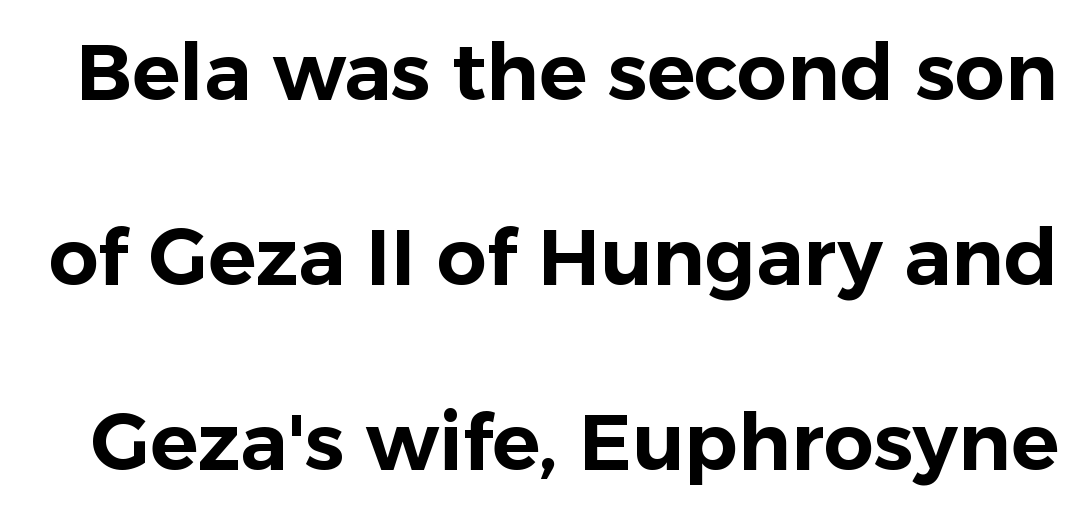
The image shows 79 px sans-serif type, upright; set loose line spacing (2.34x), normal letter spacing, not underlined; low stroke contrast and a medium x-height.
